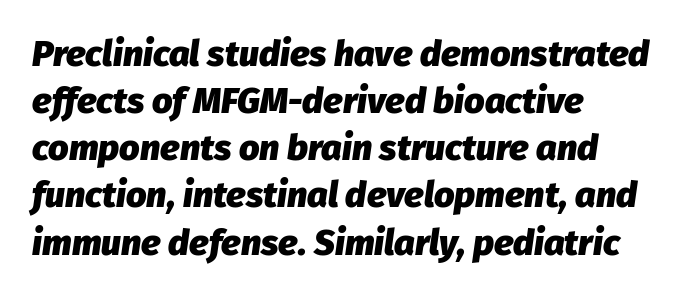
The image shows 36 px heavy type, italic (leaning right); set left-aligned, normal line spacing (1.31x), normal letter spacing, not underlined; low stroke contrast and a medium x-height.
